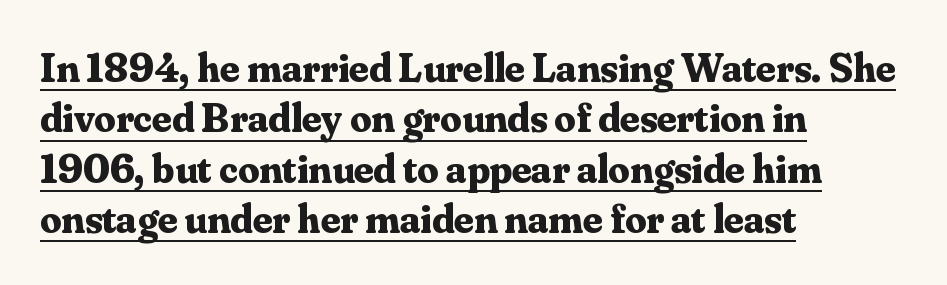
Q: Is the text bold? A: Yes.
Q: Is the text italic (slanted)? A: No, it is upright.
Q: Is the typeface a serif or a sans-serif typeface? A: Serif.
Q: Is the text underlined? A: Yes.
Q: How is the paragraph aligned? A: Left-aligned.
Q: Is the spacing between letters normal or unusually wide? A: Normal.
Q: Width (condensed, normal, or wide)? A: Normal.
Q: Stroke contrast? A: Medium.
Q: x-height? A: Small.
Q: Monospaced? A: No.
